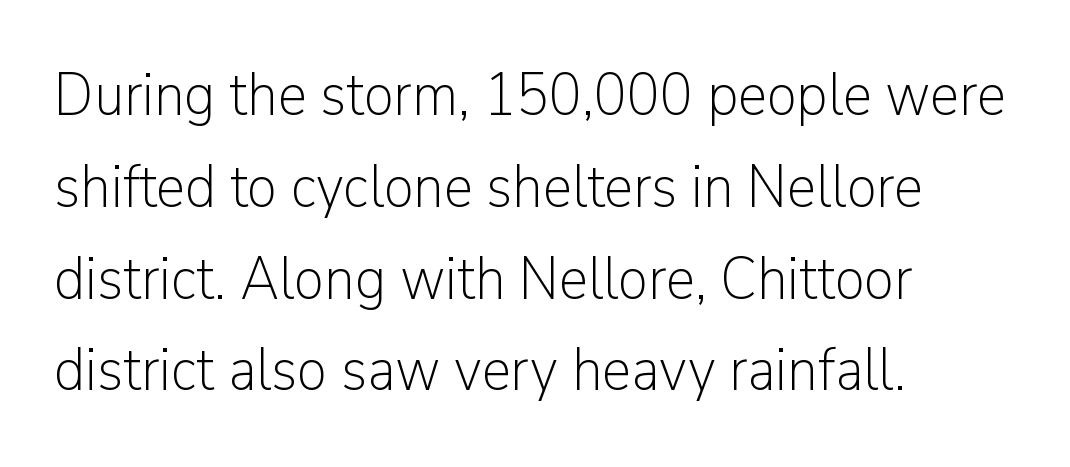
{"serif": "no", "italic": "no", "bold": "no", "weight": "light", "width": "normal", "stroke_contrast": "low", "x_height": "medium", "monospaced": "no", "underline": "no", "align": "left", "line_spacing": "normal", "line_spacing_ratio": 1.53, "letter_spacing": "normal", "letter_spacing_em": 0.0, "glyph_px": 60}
